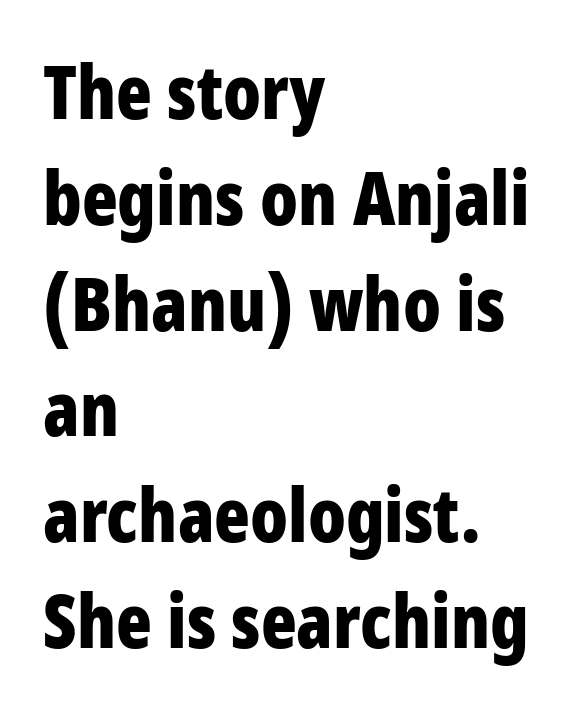
Q: Is the text bold? A: Yes.
Q: Is the text italic (slanted)? A: No, it is upright.
Q: Is the typeface a serif or a sans-serif typeface? A: Sans-serif.
Q: Is the text underlined? A: No.
Q: How is the paragraph aligned? A: Left-aligned.
Q: Is the spacing between letters normal or unusually wide? A: Normal.
Q: Is the spacing between lines tight, normal or loose? A: Normal.
Q: Width (condensed, normal, or wide)? A: Condensed.
Q: Stroke contrast? A: Low.
Q: x-height? A: Large.
Q: Monospaced? A: No.
